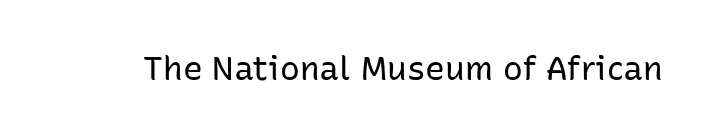
{"serif": "no", "italic": "no", "bold": "no", "weight": "regular", "width": "normal", "stroke_contrast": "low", "x_height": "medium", "monospaced": "no", "underline": "no", "letter_spacing": "normal", "letter_spacing_em": 0.0, "glyph_px": 33}
